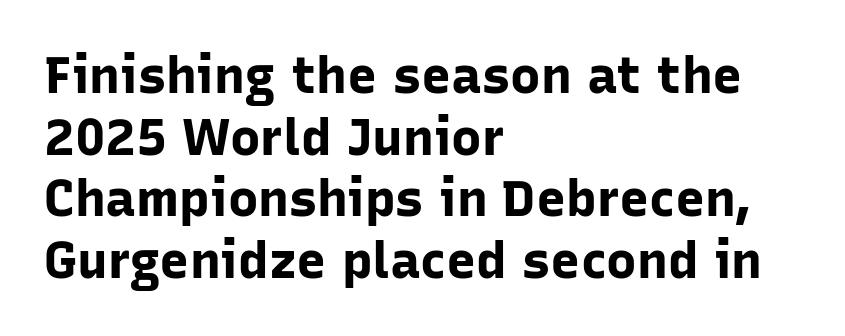
Each letter keeps its own natural width here, so spacing adapts to shape. Unmarked baselines from the first word to the last. The letters sit at their default tracking, neither squeezed nor spread. Is the block centered? No — it sits flush against the left margin. The letters carry no serifs — their stems end cleanly without finishing strokes.
